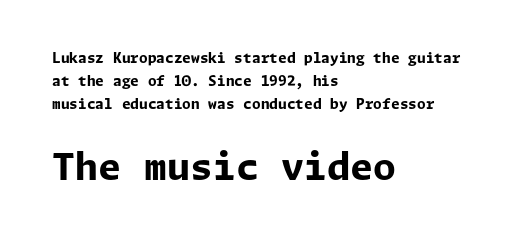
Only glyphs here, with clear space below each row. The more generous point size was reserved for the lower chunk. Nope, no serifs anywhere on these letters. Quick note: interline space is typical.
